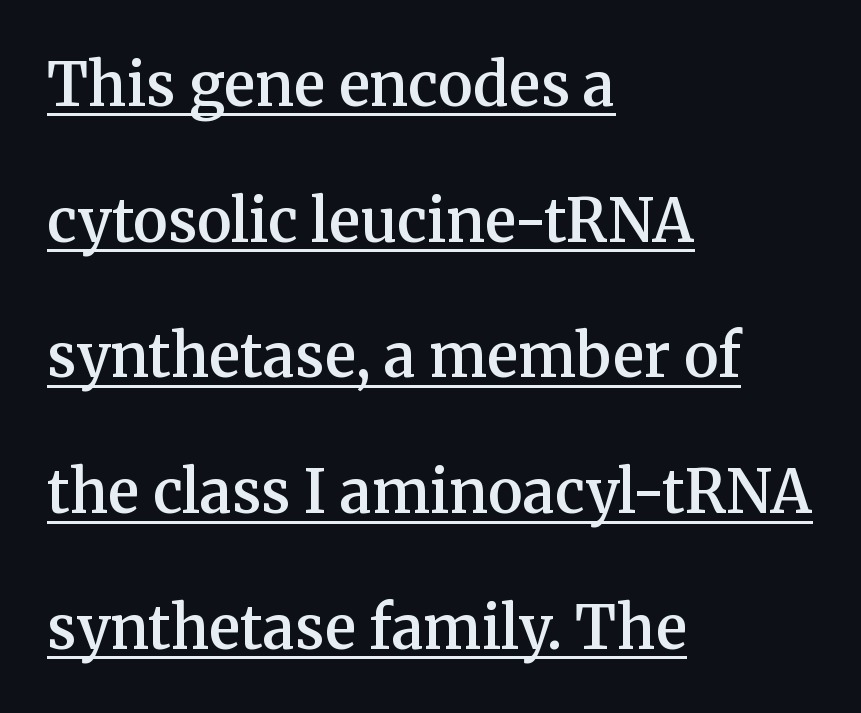
The passage shown stacks its lines with a broad gap. These characters rest on top of a visible drawn line. Varying glyph widths throughout — classic text-font behaviour. A student would call this left alignment; a typographer would say flush left, rag right. Stroke thickness is moderately raised; the sample reads as semibold.
